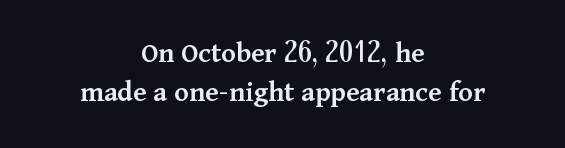
Q: Is the text bold? A: Semi-bold.
Q: Is the text italic (slanted)? A: No, it is upright.
Q: Is the typeface a serif or a sans-serif typeface? A: Serif.
Q: Is the text underlined? A: No.
Q: How is the paragraph aligned? A: Centered.
Q: Is the spacing between letters normal or unusually wide? A: Normal.
Q: Is the spacing between lines tight, normal or loose? A: Normal.
Q: Width (condensed, normal, or wide)? A: Normal.
Q: Stroke contrast? A: Medium.
Q: x-height? A: Medium.
Q: Monospaced? A: No.
